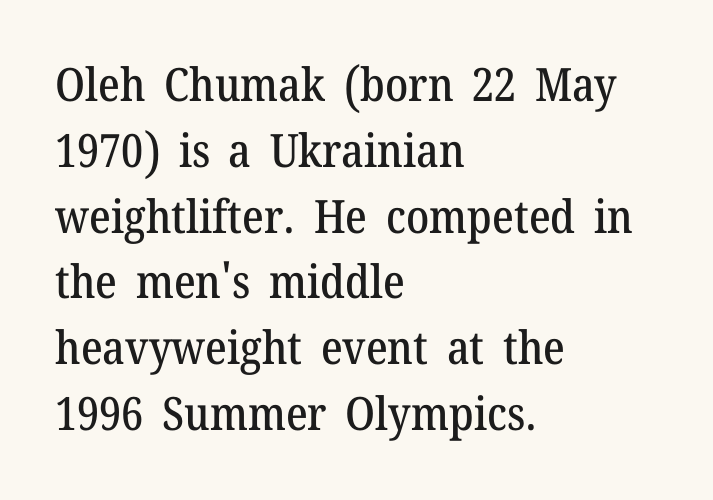
The lines are quadded left. Here the glyphs are tracked normally, forming tight word shapes. These lines were composed using upright roman letters. Look at the bottom of the vertical strokes: they flare into serifs here.
